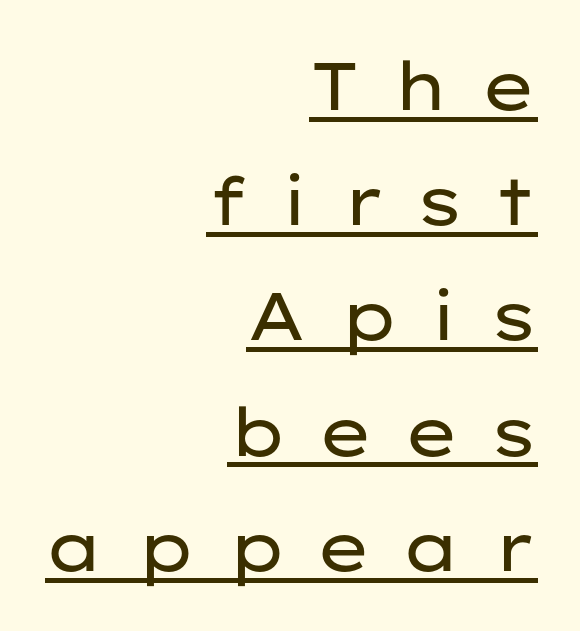
Stem width sits at or under what a default text font uses. The face used here appears with an underline applied. A typesetter would call this proportional, since set widths differ per character. In terms of posture, this sample is upright.
